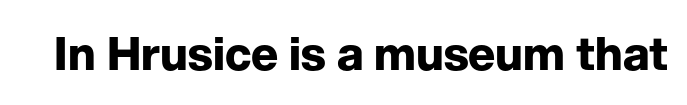
Q: Is the text bold? A: Yes.
Q: Is the text italic (slanted)? A: No, it is upright.
Q: Is the typeface a serif or a sans-serif typeface? A: Sans-serif.
Q: Is the text underlined? A: No.
Q: Is the spacing between letters normal or unusually wide? A: Normal.
Q: Width (condensed, normal, or wide)? A: Normal.
Q: Stroke contrast? A: Low.
Q: x-height? A: Medium.
Q: Monospaced? A: No.
